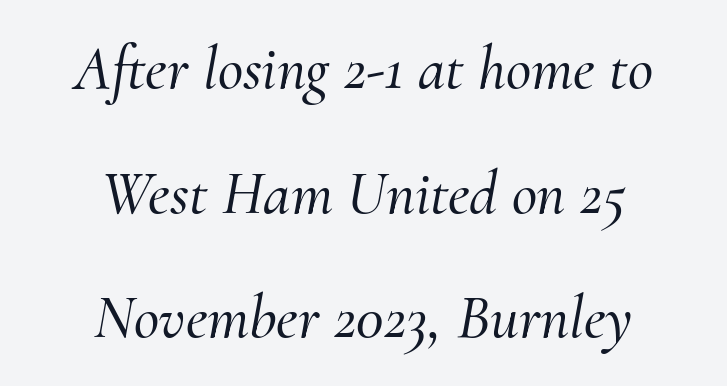
Honestly, there is no underline to notice here at all. Regarding serifs, this sample has them. The lettering tilts uniformly, giving the passage an italic look. Line starts and ends both wander, symmetrically.
